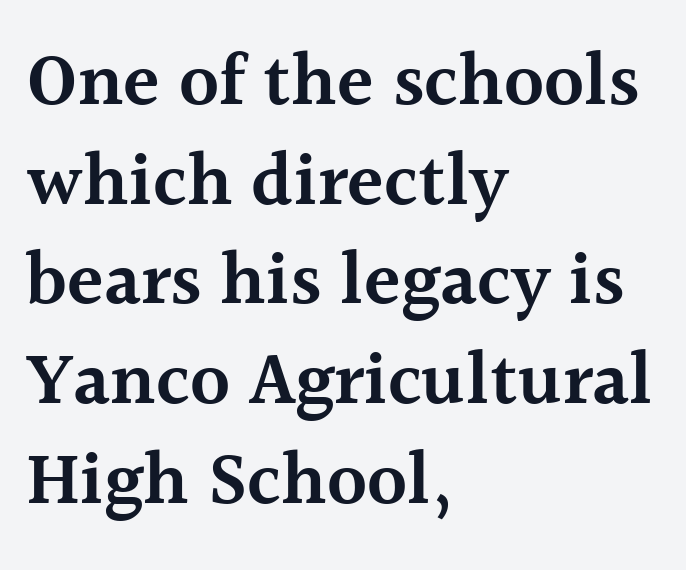
Q: Is the text bold? A: Semi-bold.
Q: Is the text italic (slanted)? A: No, it is upright.
Q: Is the typeface a serif or a sans-serif typeface? A: Serif.
Q: Is the text underlined? A: No.
Q: How is the paragraph aligned? A: Left-aligned.
Q: Is the spacing between letters normal or unusually wide? A: Normal.
Q: Is the spacing between lines tight, normal or loose? A: Normal.
Q: Width (condensed, normal, or wide)? A: Normal.
Q: x-height? A: Medium.
Q: Monospaced? A: No.
